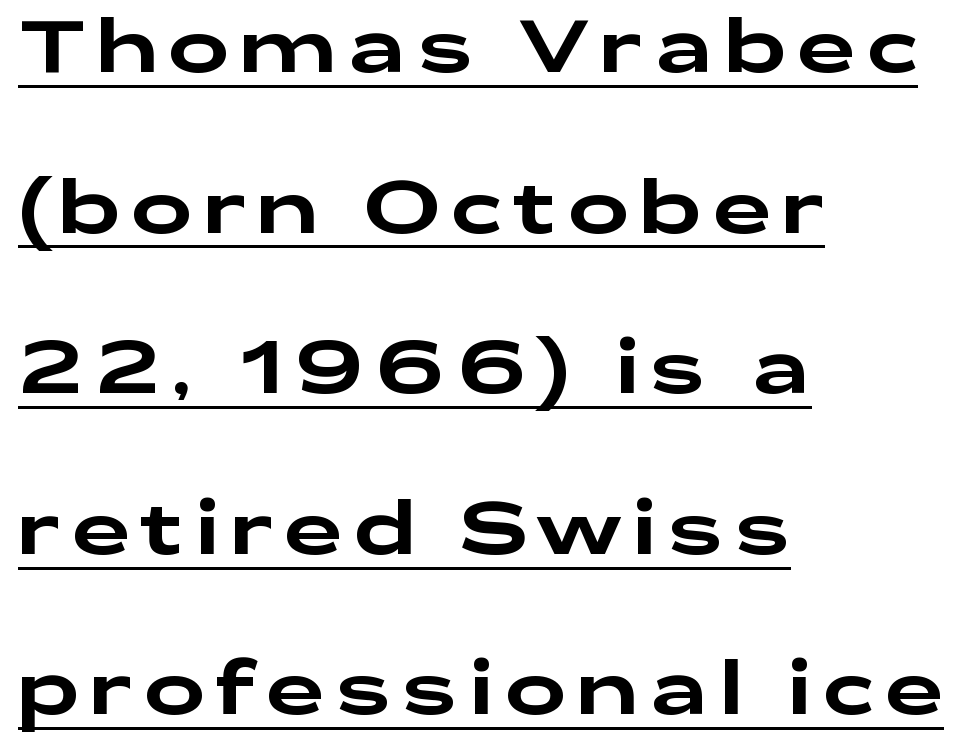
Q: Is the text italic (slanted)? A: No, it is upright.
Q: Is the typeface a serif or a sans-serif typeface? A: Sans-serif.
Q: Is the text underlined? A: Yes.
Q: How is the paragraph aligned? A: Left-aligned.
Q: Is the spacing between lines tight, normal or loose? A: Loose.
Q: Width (condensed, normal, or wide)? A: Wide.
Q: Stroke contrast? A: Low.
Q: x-height? A: Medium.
Q: Monospaced? A: No.
